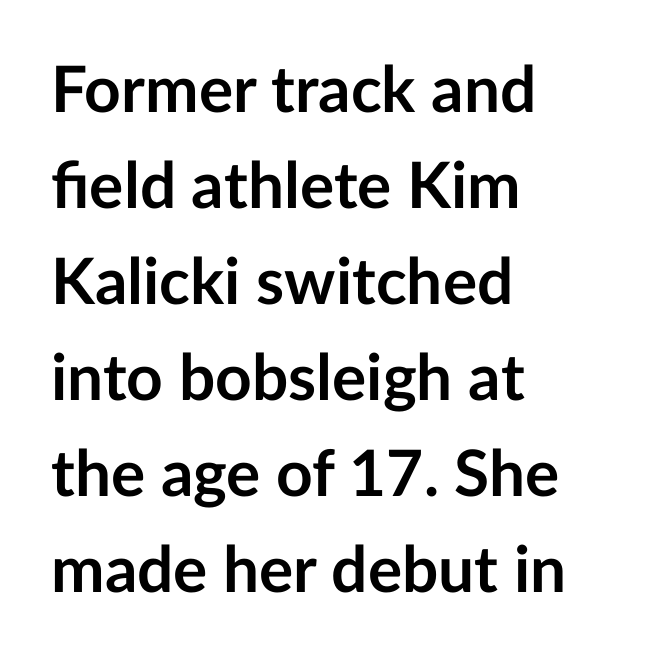
{"serif": "no", "italic": "no", "bold": "yes", "weight": "semibold", "width": "normal", "stroke_contrast": "low", "x_height": "medium", "monospaced": "no", "underline": "no", "align": "left", "line_spacing": "normal", "line_spacing_ratio": 1.5, "letter_spacing": "normal", "letter_spacing_em": 0.0, "glyph_px": 64}
